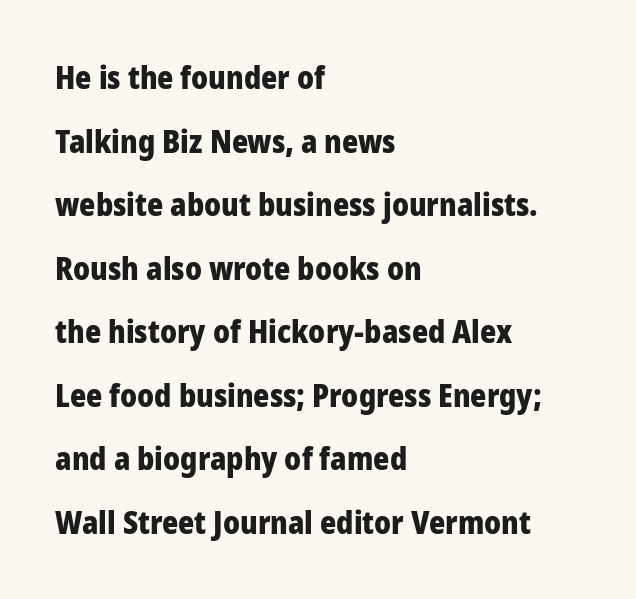
Check under the words: just untouched page. If you drew a line through each stem, it would be perfectly vertical. Its strokes are broad and dark, the hallmark of bold type. A typesetter would call this proportional, since set widths differ per character.
